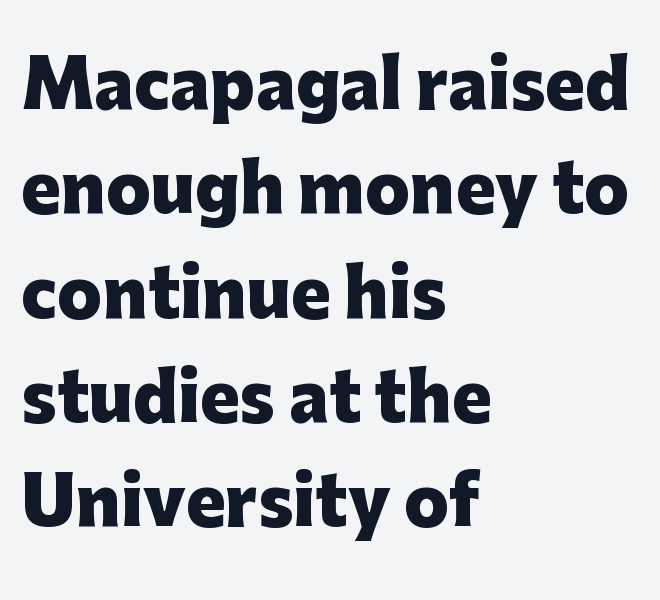
Q: Is the text bold? A: Yes.
Q: Is the text italic (slanted)? A: No, it is upright.
Q: Is the typeface a serif or a sans-serif typeface? A: Sans-serif.
Q: Is the text underlined? A: No.
Q: How is the paragraph aligned? A: Left-aligned.
Q: Is the spacing between letters normal or unusually wide? A: Normal.
Q: Is the spacing between lines tight, normal or loose? A: Normal.
Q: Width (condensed, normal, or wide)? A: Normal.
Q: Stroke contrast? A: Low.
Q: x-height? A: Medium.
Q: Monospaced? A: No.
